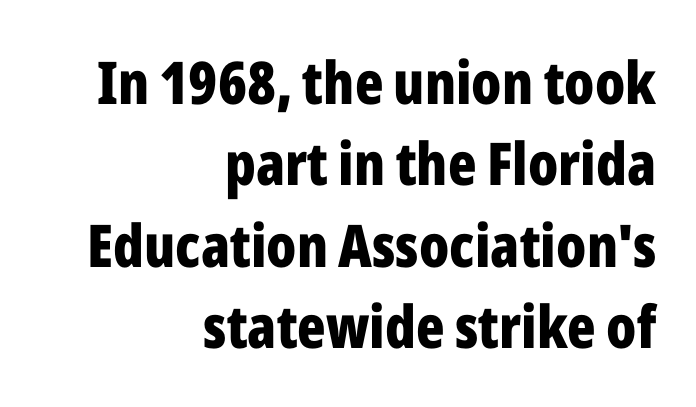
Designer's note — italics off, roman on. What weight is shown? A full bold with thick strokes. Observe the absence of serifs on each vertical stroke in this sample. Do the characters align in a grid? No, the font is proportional. The ragged edge is on the left, which tells us the setting is flush right. This rendering features lettering with no underline.
